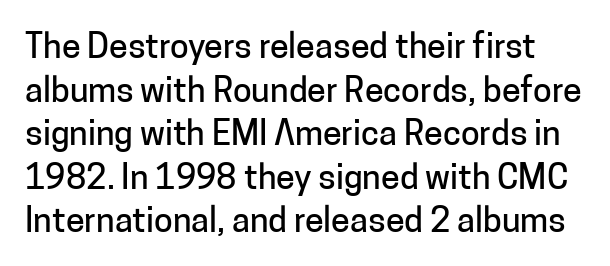
Q: Is the text italic (slanted)? A: No, it is upright.
Q: Is the typeface a serif or a sans-serif typeface? A: Sans-serif.
Q: Is the text underlined? A: No.
Q: Is the spacing between letters normal or unusually wide? A: Normal.
Q: Is the spacing between lines tight, normal or loose? A: Normal.
Q: Width (condensed, normal, or wide)? A: Normal.
Q: Stroke contrast? A: Low.
Q: x-height? A: Medium.
Q: Monospaced? A: No.
